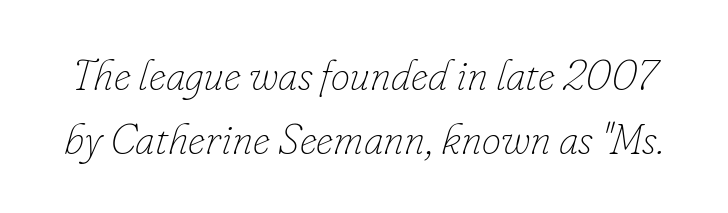
The image shows 43 px thin type, italic (leaning right); set normal line spacing (1.5x), normal letter spacing, not underlined; low stroke contrast and a small x-height.
